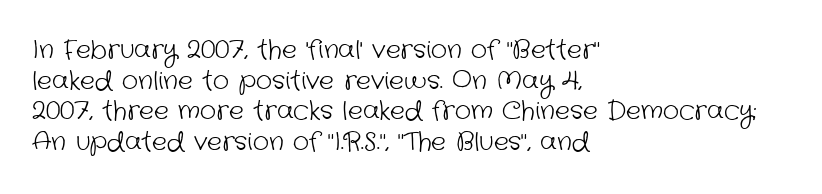
Q: Is the text bold? A: No.
Q: Is the text underlined? A: No.
Q: How is the paragraph aligned? A: Left-aligned.
Q: Is the spacing between letters normal or unusually wide? A: Normal.
